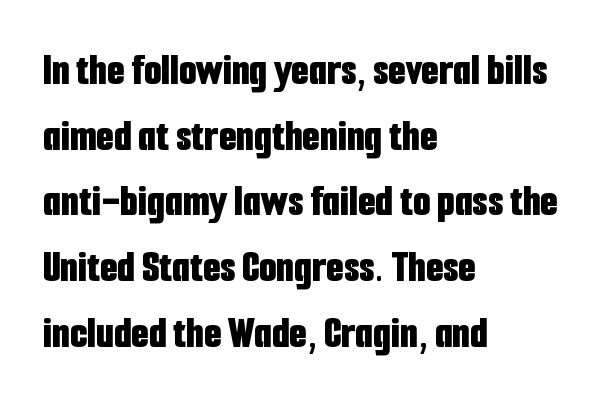
Serifs: no, the terminals of the letterforms are clean. The specimen omits any rule beneath the text block's lines. The typesetting leans heavy: a genuine bold. Is there any slant? The stems are plumb. The type is set solid horizontally, with unmodified tracking. A typesetter would call this proportional, since set widths differ per character.
